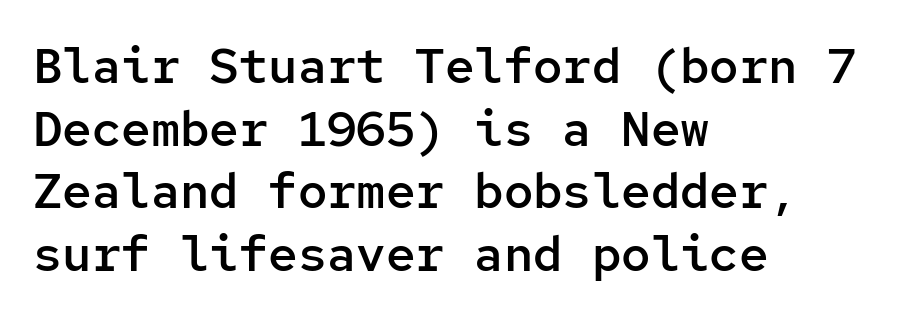
Plain, unruled lines of type. A roman cut, with each character standing at attention. A bit beefed up — I'd call it semibold rather than bold. Is this a fixed-width face? Yes — each glyph sits in an identical cell.
